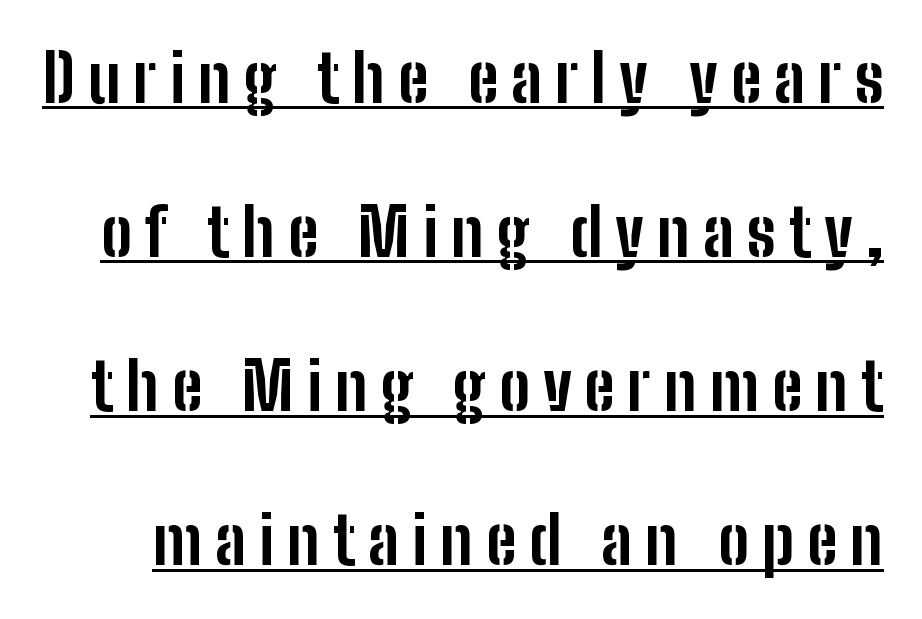
{"serif": "no", "italic": "no", "bold": "yes", "weight": "bold", "width": "condensed", "stroke_contrast": "low", "x_height": "medium", "monospaced": "no", "underline": "yes", "line_spacing": "loose", "line_spacing_ratio": 2.37, "letter_spacing": "wide", "letter_spacing_em": 0.2, "glyph_px": 65}
